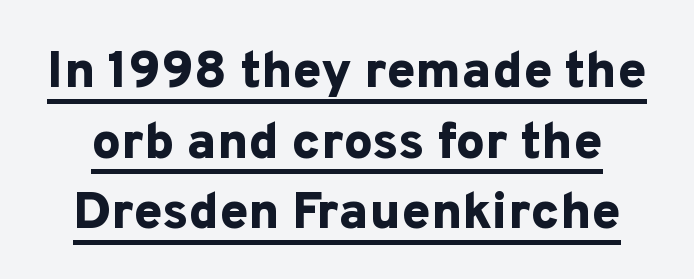
A typesetter would call this leading conventional body-copy spacing. In terms of letterform style, serifs are entirely absent. Look at the tracking — it's just the regular setting, nothing added. A baseline rule has been typeset under these characters. Character widths vary here, with narrow letters taking less room than wide ones.
